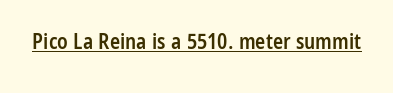
Upright lettering throughout. Nothing unusual about the tracking: characters are spaced as the font intends. This sample carries an underscore along the baseline area. How heavy is the stroke? Medium-heavy — a semibold, shy of bold.
